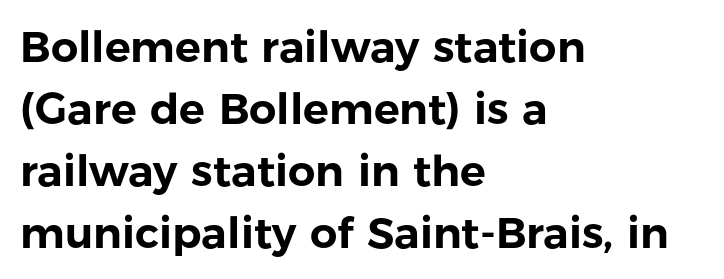
{"serif": "no", "italic": "no", "width": "normal", "stroke_contrast": "low", "x_height": "medium", "monospaced": "no", "underline": "no", "align": "left", "line_spacing": "normal", "line_spacing_ratio": 1.44, "letter_spacing": "normal", "letter_spacing_em": 0.0, "glyph_px": 43}
